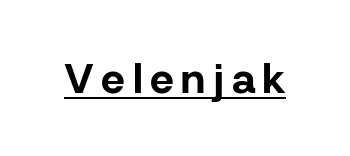
Q: Is the text bold? A: Yes.
Q: Is the text italic (slanted)? A: No, it is upright.
Q: Is the typeface a serif or a sans-serif typeface? A: Sans-serif.
Q: Is the text underlined? A: Yes.
Q: Width (condensed, normal, or wide)? A: Normal.
Q: Stroke contrast? A: Low.
Q: x-height? A: Medium.
Q: Monospaced? A: No.
